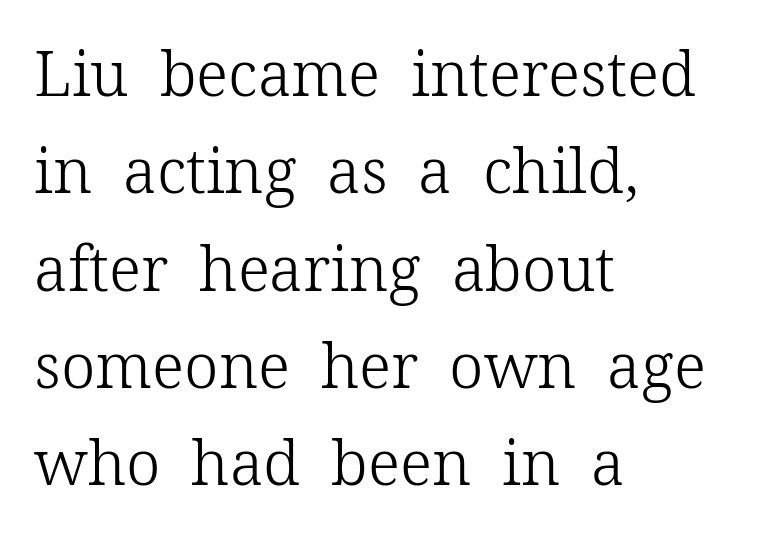
The image shows 62 px light serif type, upright; set left-aligned, normal line spacing (1.57x), normal letter spacing, not underlined; low stroke contrast and a medium x-height.
